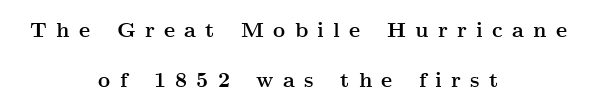
The image shows 21 px bold type, upright; set centered, loose line spacing (2.38x), unusually wide letter spacing (+0.44 em), not underlined.
